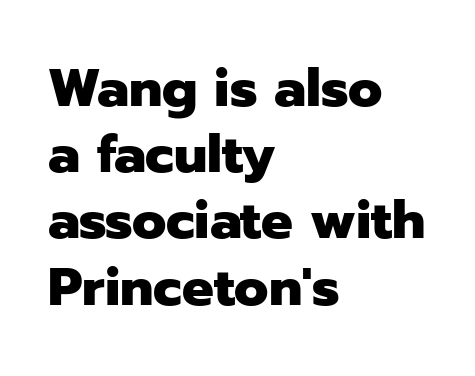
{"serif": "no", "italic": "no", "bold": "yes", "weight": "heavy", "width": "normal", "stroke_contrast": "low", "x_height": "medium", "monospaced": "no", "underline": "no", "align": "left", "line_spacing": "normal", "line_spacing_ratio": 1.25, "letter_spacing": "normal", "letter_spacing_em": 0.0, "glyph_px": 53}
